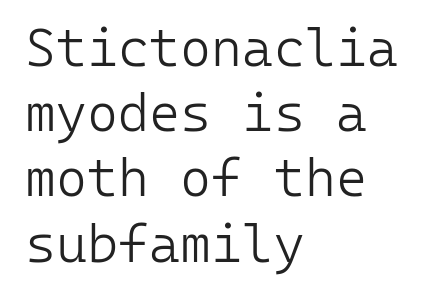
{"serif": "no", "italic": "no", "bold": "no", "weight": "light", "width": "normal", "stroke_contrast": "low", "x_height": "medium", "monospaced": "yes", "underline": "no", "align": "left", "line_spacing_ratio": 1.23, "letter_spacing": "normal", "letter_spacing_em": 0.0, "glyph_px": 53}
